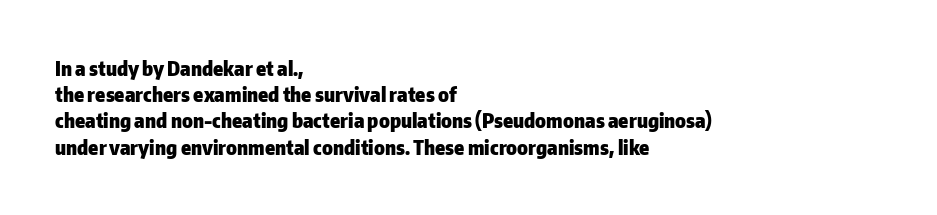
Leftover space on each line is placed entirely after the last word. Honestly, the row spacing looks completely unremarkable. This sample uses an upright cut, with every glyph sitting square on the baseline. A typesetter would call this zero additional tracking. Check the space under the baseline: it is left empty.
